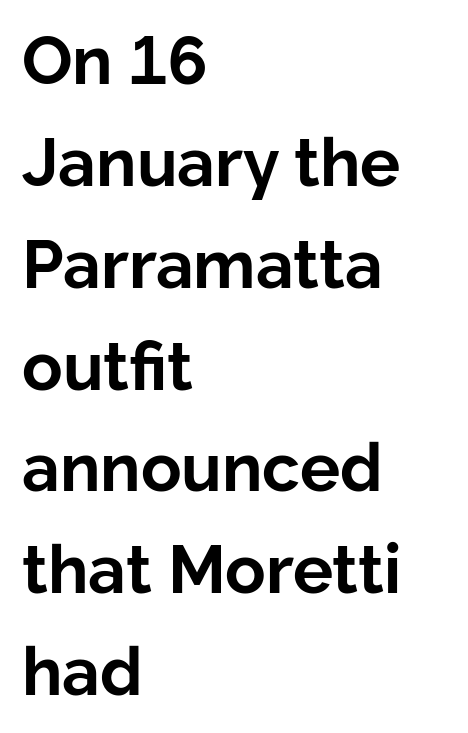
Q: Is the text bold? A: Yes.
Q: Is the text italic (slanted)? A: No, it is upright.
Q: Is the typeface a serif or a sans-serif typeface? A: Sans-serif.
Q: Is the text underlined? A: No.
Q: How is the paragraph aligned? A: Left-aligned.
Q: Is the spacing between letters normal or unusually wide? A: Normal.
Q: Is the spacing between lines tight, normal or loose? A: Normal.
Q: Width (condensed, normal, or wide)? A: Normal.
Q: Stroke contrast? A: Low.
Q: x-height? A: Medium.
Q: Monospaced? A: No.
